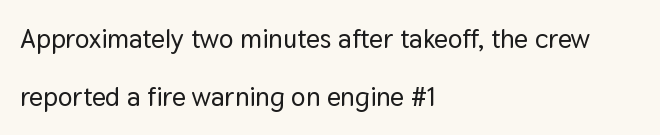
If you drew a ruler down the left edge, every line would touch it. Is the letter spacing exaggerated? No — it looks like the ordinary default. The lines are spread far apart with generous leading. The foot of each line stays bare and open. This is the regular roman posture of the typeface.
